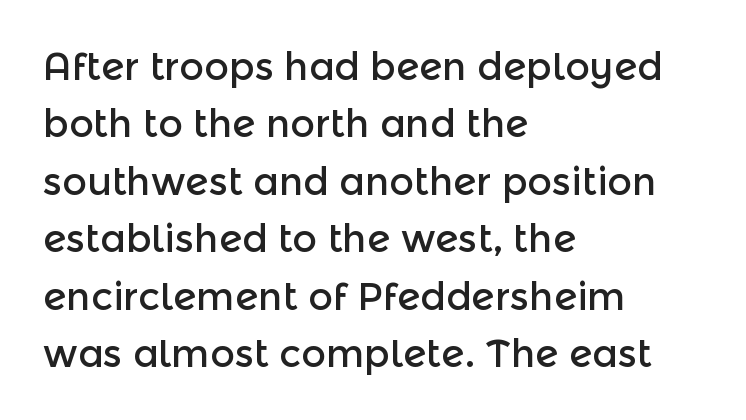
{"serif": "no", "italic": "no", "width": "normal", "x_height": "medium", "monospaced": "no", "underline": "no", "align": "left", "line_spacing": "normal", "line_spacing_ratio": 1.51, "letter_spacing": "normal", "letter_spacing_em": 0.0, "glyph_px": 38}
